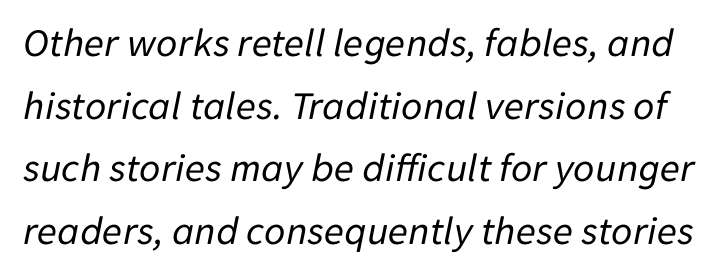
Q: Is the text bold? A: No.
Q: Is the text italic (slanted)? A: Yes, it leans right by about 11 degrees.
Q: Is the text underlined? A: No.
Q: Is the spacing between letters normal or unusually wide? A: Normal.
Q: Is the spacing between lines tight, normal or loose? A: Normal.
Q: Width (condensed, normal, or wide)? A: Normal.
Q: Stroke contrast? A: Low.
Q: x-height? A: Medium.
Q: Monospaced? A: No.
